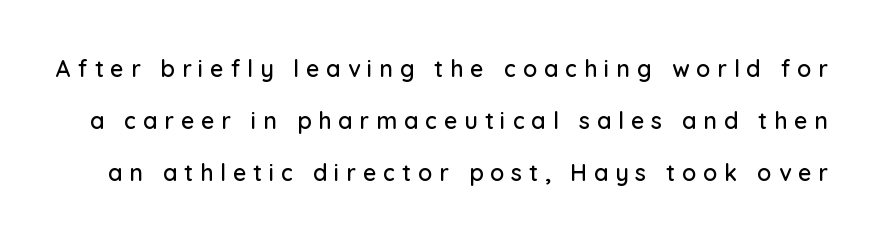
The image shows 23 px text type, upright; set loose line spacing (2.27x), unusually wide letter spacing (+0.3 em), not underlined.
